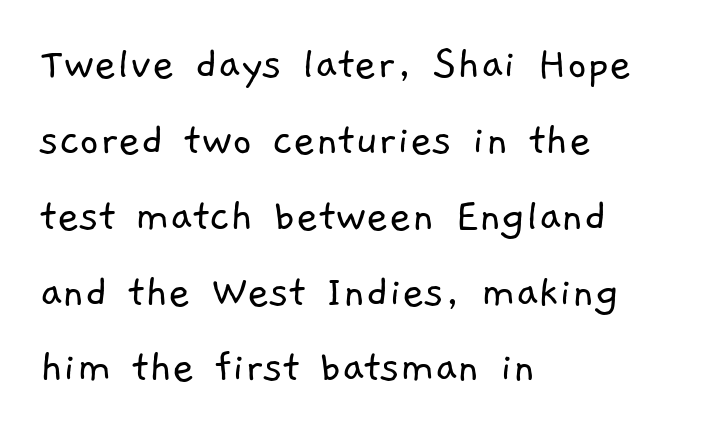
The image shows 48 px light sans-serif type; set left-aligned, normal line spacing (1.58x), normal letter spacing, not underlined; low stroke contrast and a medium x-height.
